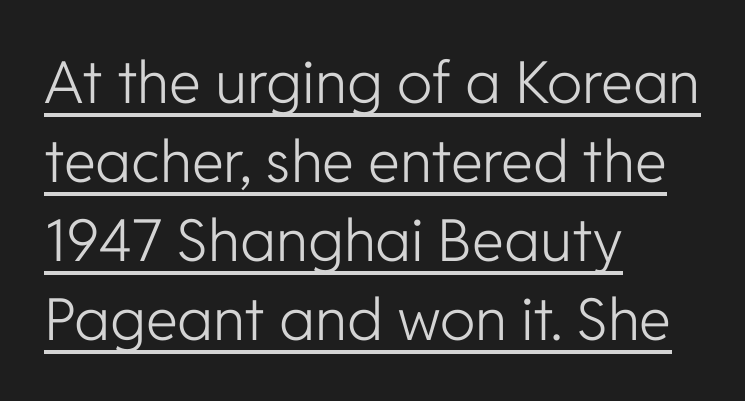
The image shows 58 px light sans-serif type, upright; set left-aligned, normal line spacing (1.36x), normal letter spacing, underlined; low stroke contrast and a medium x-height.
